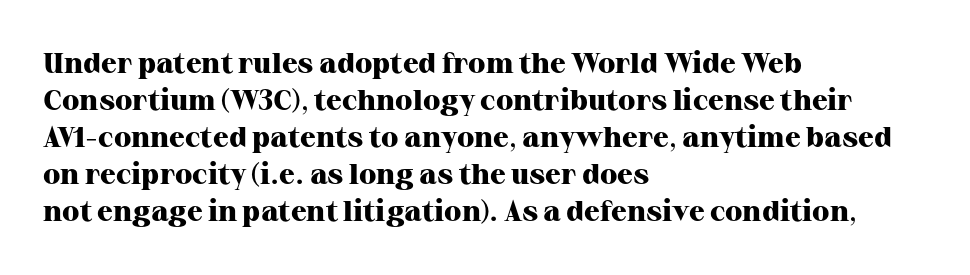
Q: Is the text bold? A: Yes.
Q: Is the text italic (slanted)? A: No, it is upright.
Q: Is the typeface a serif or a sans-serif typeface? A: Serif.
Q: Is the text underlined? A: No.
Q: How is the paragraph aligned? A: Left-aligned.
Q: Is the spacing between letters normal or unusually wide? A: Normal.
Q: Is the spacing between lines tight, normal or loose? A: Normal.
Q: Width (condensed, normal, or wide)? A: Normal.
Q: Stroke contrast? A: High.
Q: x-height? A: Medium.
Q: Monospaced? A: No.
